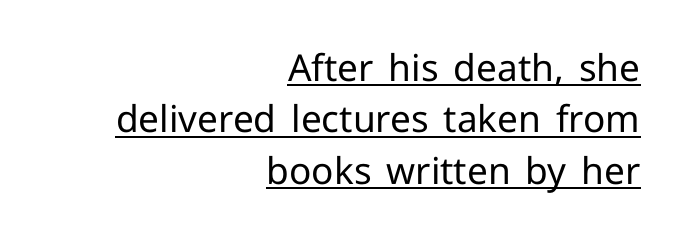
Summary of vertical rhythm: regular, with standard interline spacing. A typesetter would call this proportional, since set widths differ per character. Stroke terminals: plain, sans-serif. In CSS terms this would be text-align: right. Weight: regular or lighter.
